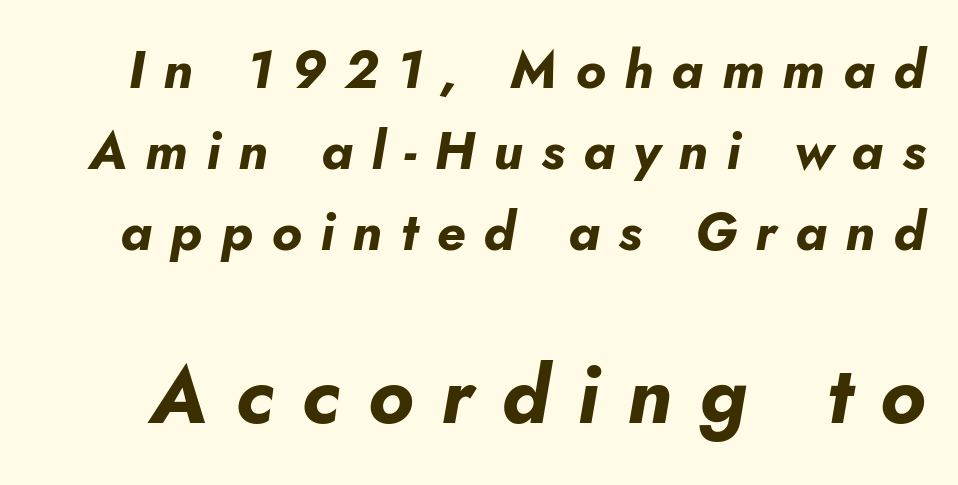
The image shows 80 px bold type, italic (leaning right); set normal line spacing (1.53x), unusually wide letter spacing (+0.35 em), not underlined; the second (bottom) block is 1.51x larger; low stroke contrast and a small x-height.
